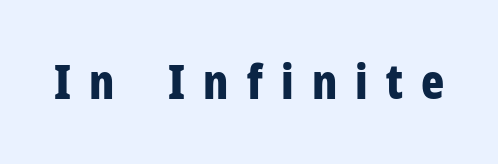
The image shows 48 px bold, condensed sans-serif type, upright; set unusually wide letter spacing (+0.38 em), not underlined; low stroke contrast and a medium x-height.
